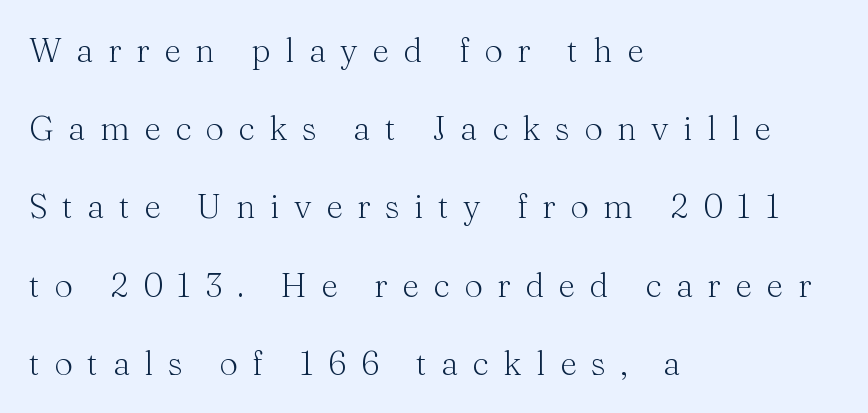
Q: Is the text bold? A: No.
Q: Is the text italic (slanted)? A: No, it is upright.
Q: Is the typeface a serif or a sans-serif typeface? A: Serif.
Q: Is the text underlined? A: No.
Q: How is the paragraph aligned? A: Left-aligned.
Q: Is the spacing between letters normal or unusually wide? A: Unusually wide.
Q: Is the spacing between lines tight, normal or loose? A: Loose.
Q: Width (condensed, normal, or wide)? A: Normal.
Q: Stroke contrast? A: Medium.
Q: x-height? A: Medium.
Q: Monospaced? A: No.
